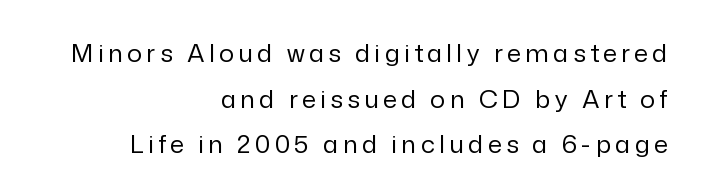
Q: Is the text bold? A: No.
Q: Is the text italic (slanted)? A: No, it is upright.
Q: Is the text underlined? A: No.
Q: How is the paragraph aligned? A: Right-aligned.
